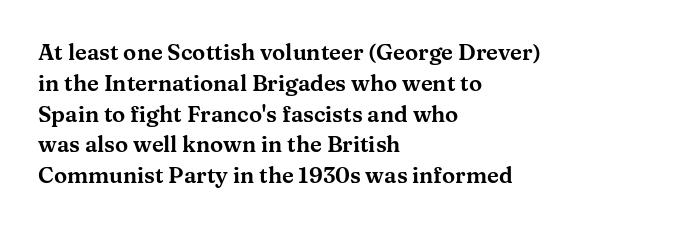
A classic flush-left, rag-right setting is used for this passage. Rendered with straight, roman letterforms. The rendering uses a moderate line-height, typical for paragraphs. In terms of letterspacing, this is plain default setting.
